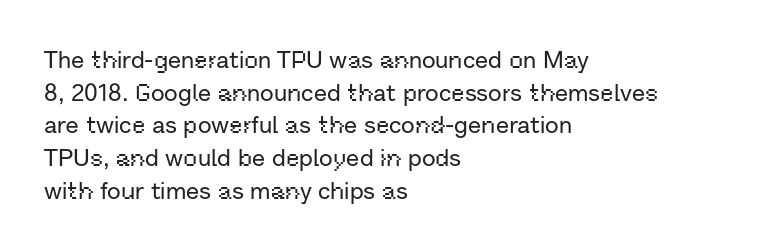
The vertical gap from one line to the next is medium. The rendering keeps characters at their native spacing. The axis of the letterforms is exactly vertical. Bare-footed words on every line. In CSS terms this would be text-align: left.
